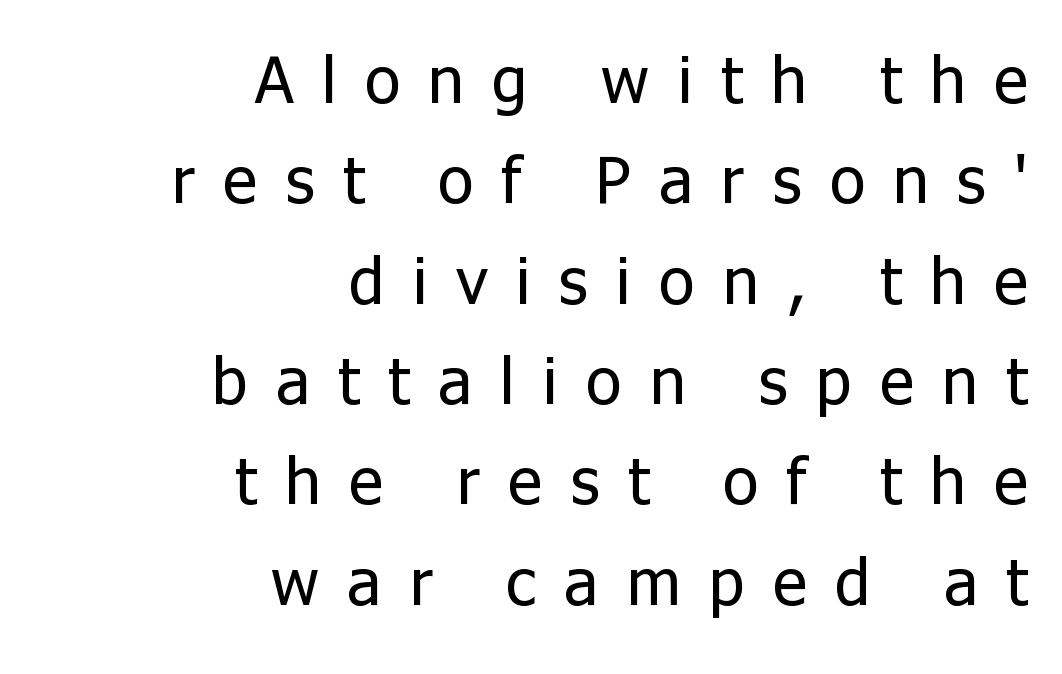
{"serif": "no", "italic": "no", "bold": "no", "weight": "regular", "width": "normal", "stroke_contrast": "low", "x_height": "medium", "monospaced": "no", "underline": "no", "align": "right", "line_spacing": "normal", "line_spacing_ratio": 1.52, "letter_spacing": "wide", "letter_spacing_em": 0.43, "glyph_px": 66}
